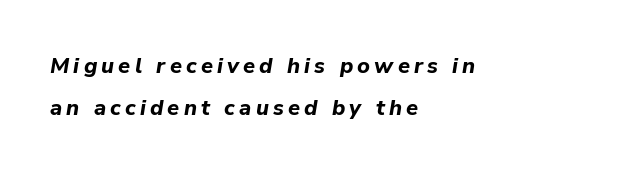
{"italic": "yes", "lean": "right", "slant_degrees": 9, "bold": "yes", "underline": "no", "align": "left", "line_spacing": "loose", "line_spacing_ratio": 1.91, "glyph_px": 22}
